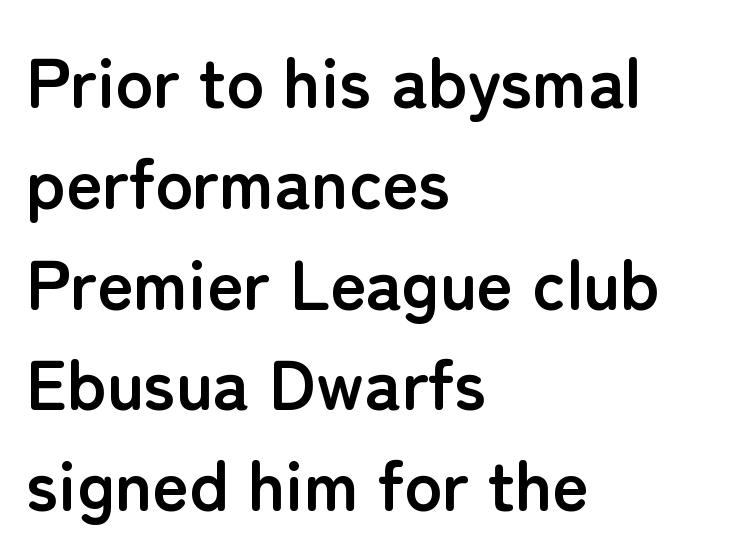
Do the characters align in a grid? No, the font is proportional. Tracking here is standard; glyphs follow each other at the usual distance. These lines are set flush left with a ragged right edge. The letters stand straight up with perfectly vertical stems. If you measured baseline to baseline, you'd find a middling distance. The text was rendered using a sans face with plain stroke endings.
